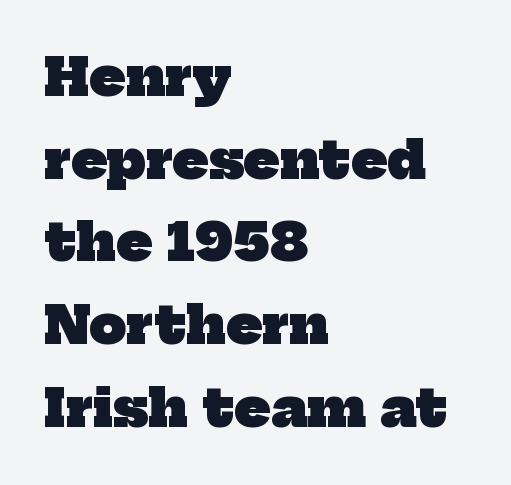
Q: Is the text bold? A: Yes.
Q: Is the typeface a serif or a sans-serif typeface? A: Serif.
Q: Is the text underlined? A: No.
Q: How is the paragraph aligned? A: Left-aligned.
Q: Is the spacing between letters normal or unusually wide? A: Normal.
Q: Is the spacing between lines tight, normal or loose? A: Normal.
Q: Width (condensed, normal, or wide)? A: Normal.
Q: Stroke contrast? A: Low.
Q: x-height? A: Medium.
Q: Monospaced? A: No.
